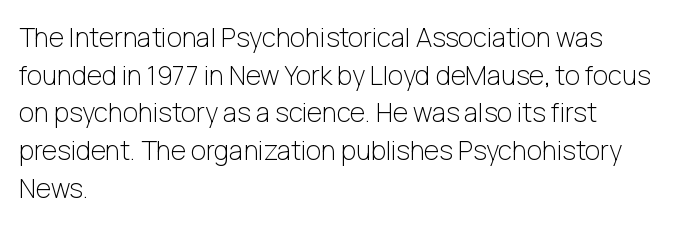
Q: Is the text bold? A: No.
Q: Is the text italic (slanted)? A: No, it is upright.
Q: Is the text underlined? A: No.
Q: How is the paragraph aligned? A: Left-aligned.
Q: Is the spacing between letters normal or unusually wide? A: Normal.
Q: Is the spacing between lines tight, normal or loose? A: Normal.
